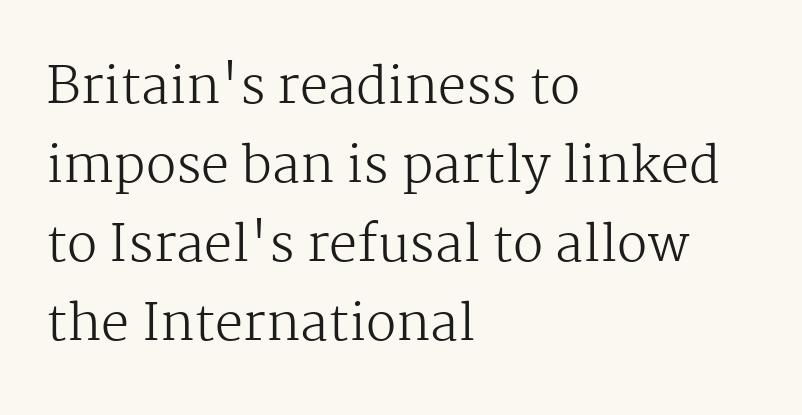
Q: Is the text bold? A: No.
Q: Is the text italic (slanted)? A: No, it is upright.
Q: Is the typeface a serif or a sans-serif typeface? A: Serif.
Q: Is the text underlined? A: No.
Q: How is the paragraph aligned? A: Left-aligned.
Q: Is the spacing between letters normal or unusually wide? A: Normal.
Q: Is the spacing between lines tight, normal or loose? A: Normal.
Q: Width (condensed, normal, or wide)? A: Normal.
Q: Stroke contrast? A: Medium.
Q: x-height? A: Medium.
Q: Monospaced? A: No.
